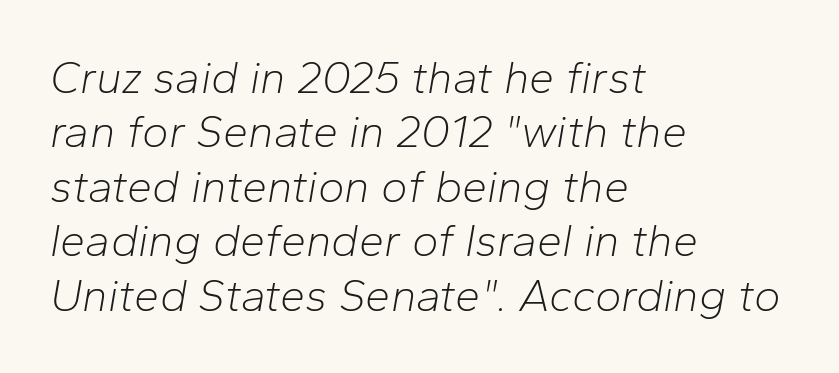
Character widths vary here, with narrow letters taking less room than wide ones. Leftover space on each line is placed entirely after the last word. Bare-footed words on every line. The letters are slanted; this is an italic face. The face looks like a standard text weight, possibly lighter. Does extra space separate the letters? No, they use regular spacing.
